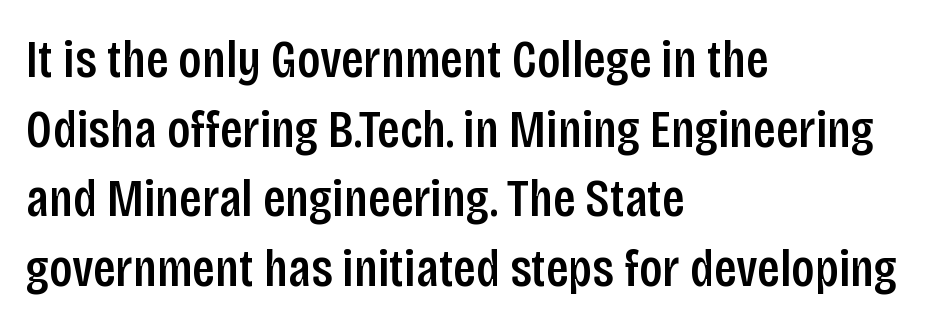
{"serif": "no", "italic": "no", "width": "condensed", "stroke_contrast": "low", "x_height": "large", "monospaced": "no", "underline": "no", "align": "left", "line_spacing": "normal", "line_spacing_ratio": 1.29, "letter_spacing": "normal", "letter_spacing_em": 0.0, "glyph_px": 54}
